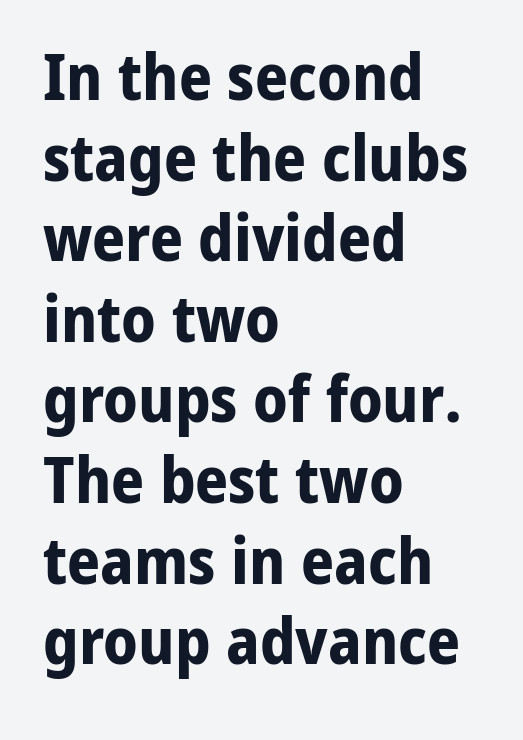
Q: Is the text bold? A: Yes.
Q: Is the text italic (slanted)? A: No, it is upright.
Q: Is the typeface a serif or a sans-serif typeface? A: Sans-serif.
Q: Is the text underlined? A: No.
Q: How is the paragraph aligned? A: Left-aligned.
Q: Is the spacing between letters normal or unusually wide? A: Normal.
Q: Width (condensed, normal, or wide)? A: Normal.
Q: Stroke contrast? A: Low.
Q: x-height? A: Medium.
Q: Monospaced? A: No.
